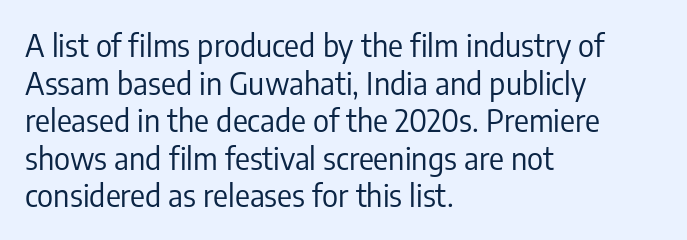
Q: Is the text bold? A: No.
Q: Is the text italic (slanted)? A: No, it is upright.
Q: Is the typeface a serif or a sans-serif typeface? A: Sans-serif.
Q: Is the text underlined? A: No.
Q: How is the paragraph aligned? A: Left-aligned.
Q: Is the spacing between letters normal or unusually wide? A: Normal.
Q: Width (condensed, normal, or wide)? A: Condensed.
Q: Stroke contrast? A: Low.
Q: x-height? A: Medium.
Q: Monospaced? A: No.
